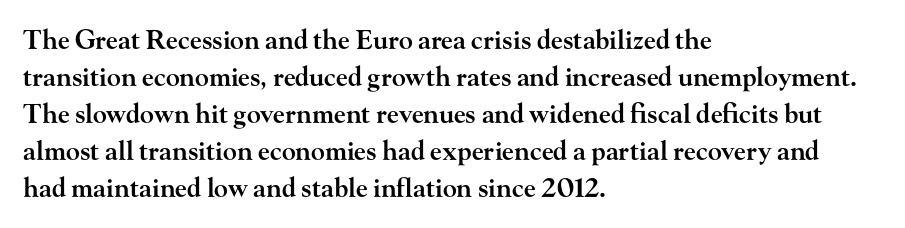
Successive baselines arrive at the customary interval. What weight is shown? A semibold, between regular and bold. The baseline area is clear. Compared with typical body copy, the letter spacing here is the same. When letters stand straight like this, we call the style roman or upright.
